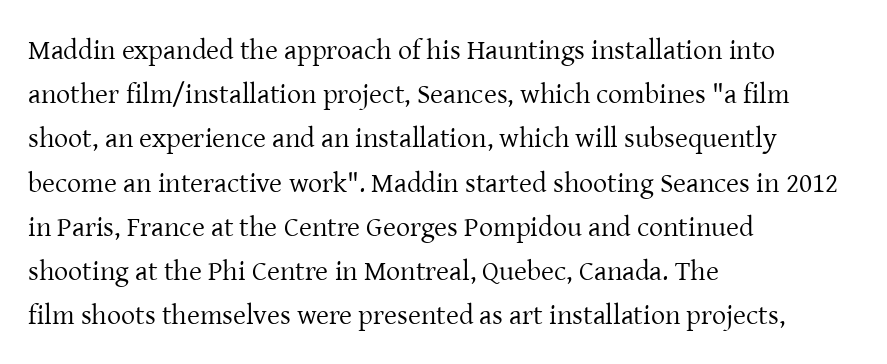
The image shows 28 px regular-weight serif type, upright; set left-aligned, normal line spacing (1.58x), normal letter spacing, not underlined; low stroke contrast and a medium x-height.
